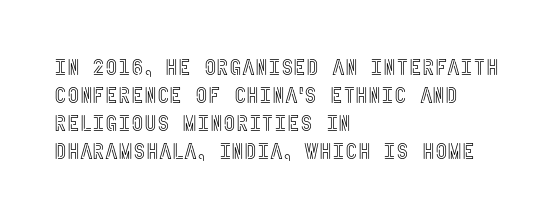
The image shows 22 px text type, upright; set left-aligned, normal line spacing (1.27x), normal letter spacing, not underlined.
